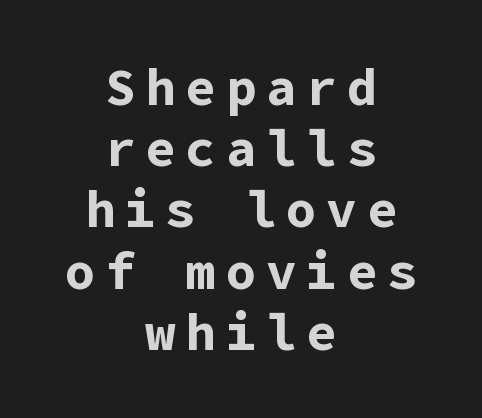
{"serif": "no", "italic": "no", "bold": "yes", "weight": "bold", "width": "normal", "stroke_contrast": "low", "x_height": "medium", "underline": "no", "align": "center", "line_spacing_ratio": 1.2, "glyph_px": 51}
